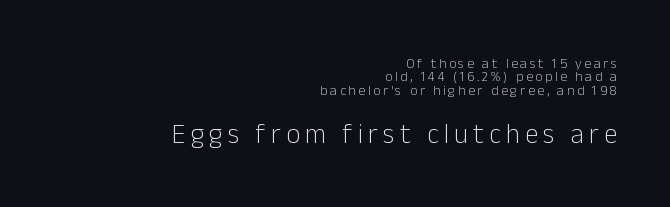
{"italic": "no", "bold": "no", "underline": "no", "align": "right", "line_spacing": "tight", "line_spacing_ratio": 0.96, "larger_block": "second", "size_ratio": 1.93, "glyph_px": 27}
